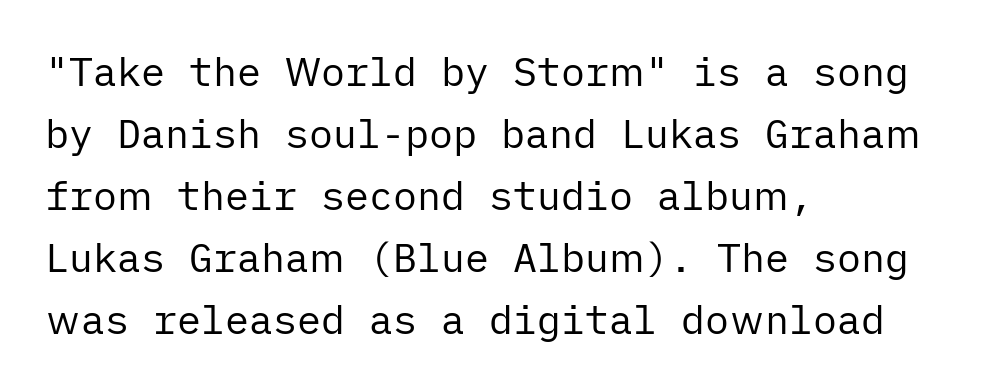
{"serif": "no", "italic": "no", "bold": "no", "weight": "regular", "width": "normal", "stroke_contrast": "low", "x_height": "medium", "underline": "no", "align": "left", "line_spacing": "normal", "line_spacing_ratio": 1.55, "letter_spacing": "normal", "letter_spacing_em": 0.0, "glyph_px": 40}
